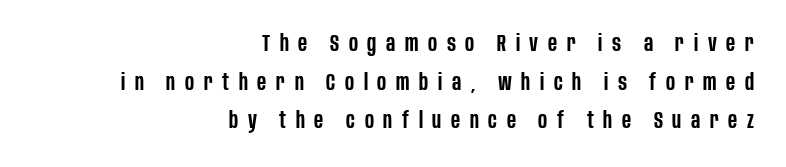
Q: Is the text bold? A: Semi-bold.
Q: Is the text italic (slanted)? A: No, it is upright.
Q: Is the text underlined? A: No.
Q: How is the paragraph aligned? A: Right-aligned.
Q: Is the spacing between letters normal or unusually wide? A: Unusually wide.
Q: Is the spacing between lines tight, normal or loose? A: Normal.
